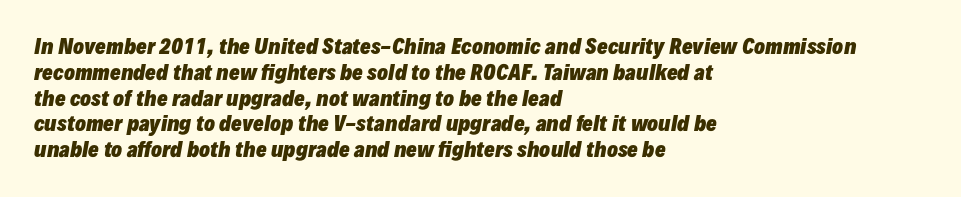
Each new line begins a customary step beneath the previous one. Is the type bold? Yes — the strokes are clearly thick and heavy. No extra tracking has been applied to these lines. Honestly, there is no underline to notice here at all.
